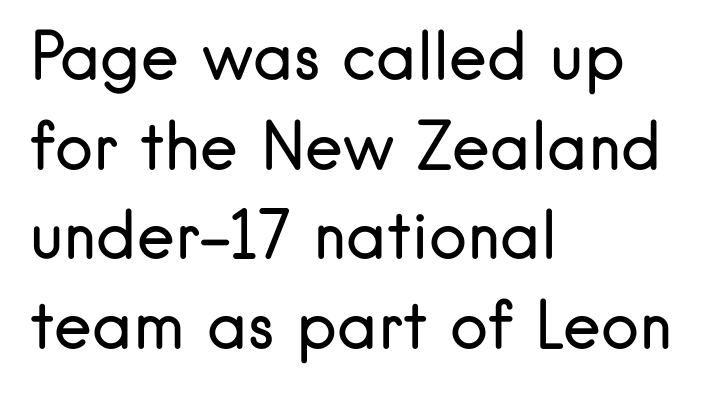
The image shows 64 px regular-weight sans-serif type, upright; set left-aligned, normal line spacing (1.4x), normal letter spacing, not underlined; low stroke contrast and a small x-height.
